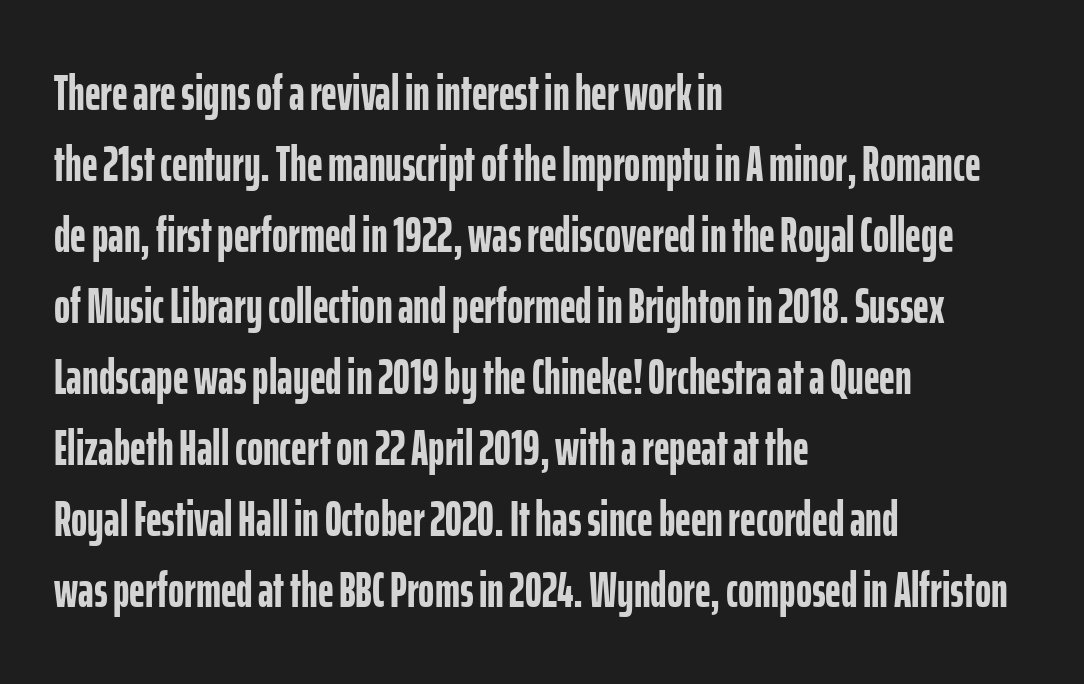
{"serif": "no", "italic": "no", "bold": "yes", "weight": "semibold", "width": "condensed", "stroke_contrast": "low", "x_height": "medium", "monospaced": "no", "underline": "no", "align": "left", "line_spacing": "normal", "line_spacing_ratio": 1.45, "letter_spacing": "normal", "letter_spacing_em": 0.0, "glyph_px": 49}
